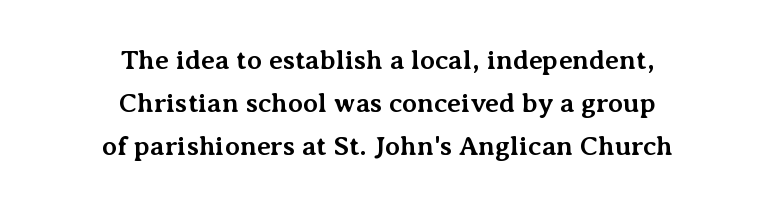
Quick note: not italic, upright. Quick note: underline off. Leftover space on each line is divided equally before and after the words. The characters look thick and weighty, a clear bold. Vertically, the passage feels balanced, rows spaced as you'd expect. The rendering keeps characters at their native spacing.
